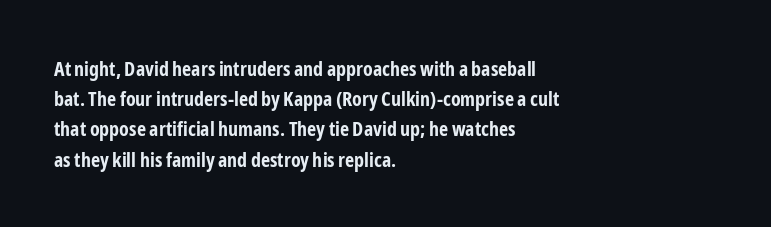
{"italic": "no", "bold": "yes", "underline": "no", "align": "left", "line_spacing": "normal", "line_spacing_ratio": 1.51, "letter_spacing": "normal", "letter_spacing_em": 0.0, "glyph_px": 20}
